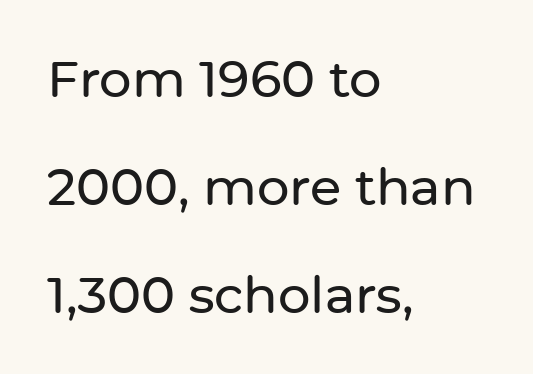
{"serif": "no", "italic": "no", "width": "normal", "stroke_contrast": "low", "x_height": "medium", "monospaced": "no", "underline": "no", "align": "left", "line_spacing": "loose", "line_spacing_ratio": 2.12, "letter_spacing": "normal", "letter_spacing_em": 0.0, "glyph_px": 51}
